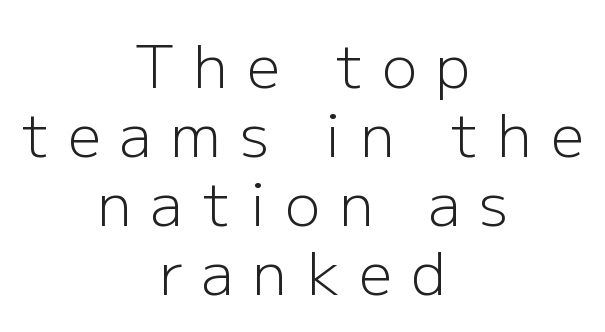
The image shows 59 px light sans-serif type, upright; set centered, line spacing 1.17x, unusually wide letter spacing (+0.32 em), not underlined; low stroke contrast and a medium x-height.
